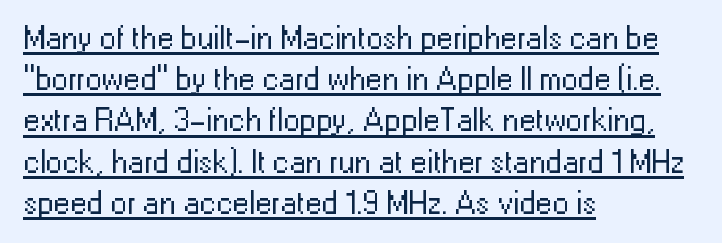
The image shows 33 px regular-weight sans-serif type, upright; set left-aligned, normal line spacing (1.25x), normal letter spacing, underlined; low stroke contrast and a medium x-height.
